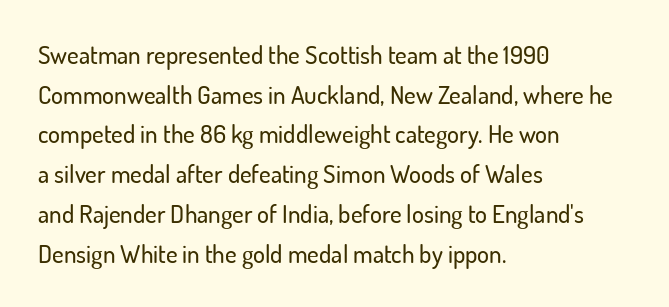
Words appear dense and cohesive because spacing is normal. Italic? Not at all — the glyphs are vertical. Horizontally, the lines are justified to the leading edge only. Leading matches the norm, producing a regular column. Each row of text sits above clean, open space.
